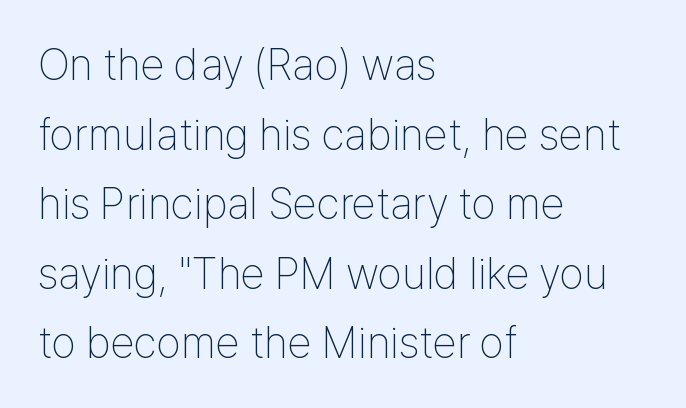
{"serif": "no", "italic": "no", "bold": "no", "weight": "thin", "width": "condensed", "stroke_contrast": "low", "x_height": "medium", "monospaced": "no", "underline": "no", "align": "left", "line_spacing": "normal", "line_spacing_ratio": 1.58, "letter_spacing": "normal", "letter_spacing_em": 0.0, "glyph_px": 44}
